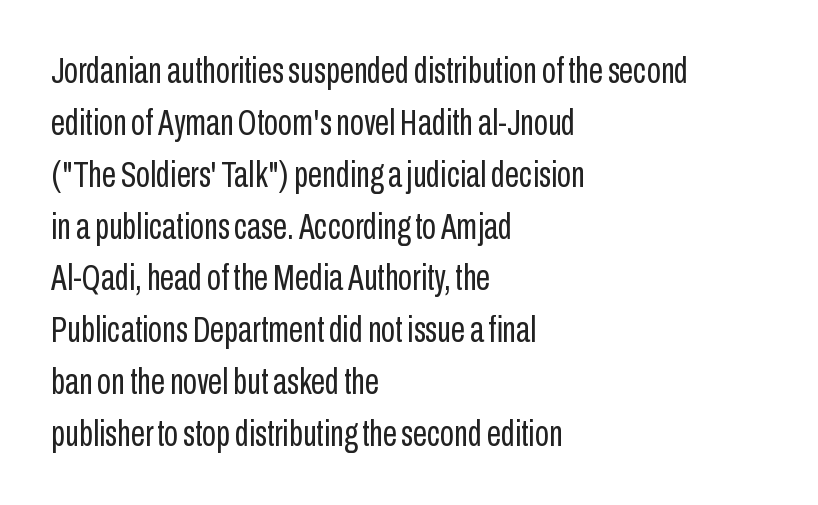
Summary of vertical rhythm: regular, with standard interline spacing. The face used here is a sans, in the tradition of grotesques and geometrics. The tracking reads as untouched default to a designer's eye. Is there any slant? The stems are plumb.
